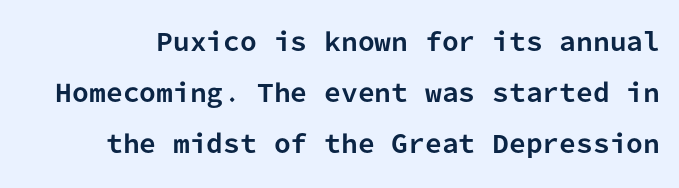
{"italic": "no", "bold": "yes", "underline": "no", "line_spacing": "loose", "line_spacing_ratio": 2.12, "letter_spacing": "normal", "letter_spacing_em": 0.0, "glyph_px": 24}
